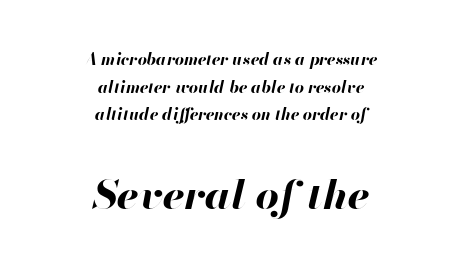
Anything drawn beneath the words? Only blank space. The lettering tilts uniformly, giving the passage an italic look. In this sample the second text group is rendered at the bigger scale. Observe the ordinary spacing: letters are neighbours, not strangers. The passage shown is typed in a proportional face where columns would drift. As a designer I'd log this as weight 700, bold.
